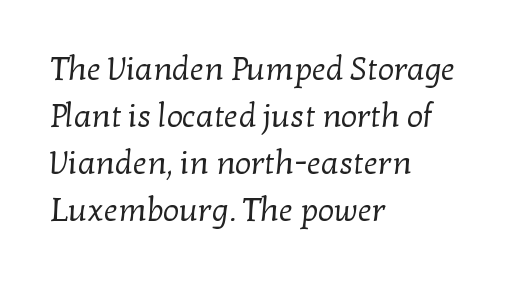
Q: Is the text bold? A: No.
Q: Is the typeface a serif or a sans-serif typeface? A: Serif.
Q: Is the text underlined? A: No.
Q: How is the paragraph aligned? A: Left-aligned.
Q: Is the spacing between letters normal or unusually wide? A: Normal.
Q: Is the spacing between lines tight, normal or loose? A: Normal.
Q: Width (condensed, normal, or wide)? A: Normal.
Q: Stroke contrast? A: Low.
Q: x-height? A: Medium.
Q: Monospaced? A: No.
